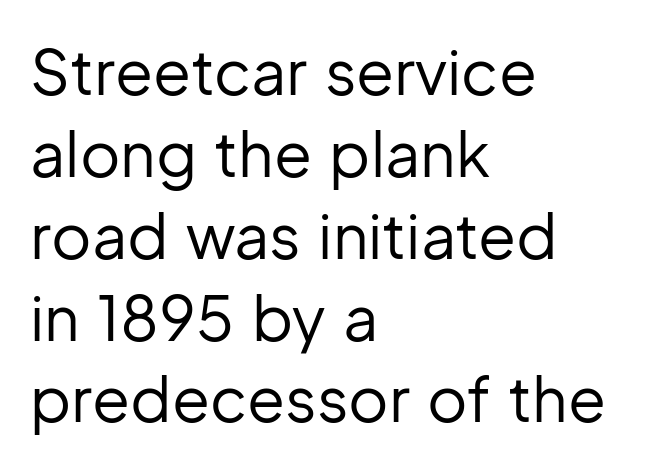
{"serif": "no", "italic": "no", "bold": "no", "weight": "regular", "width": "normal", "stroke_contrast": "low", "x_height": "medium", "monospaced": "no", "underline": "no", "align": "left", "line_spacing": "normal", "line_spacing_ratio": 1.32, "letter_spacing": "normal", "letter_spacing_em": 0.0, "glyph_px": 62}
